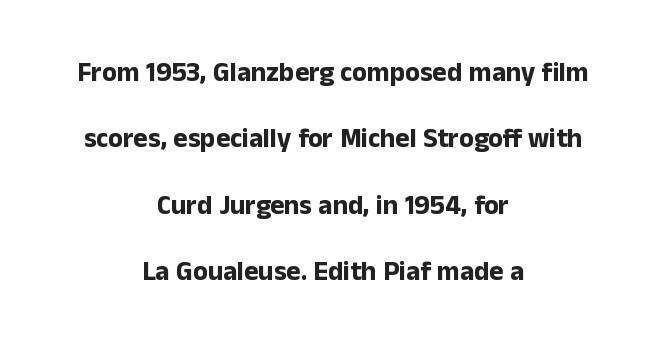
The image shows 27 px bold type, upright; set centered, loose line spacing (2.46x), normal letter spacing, not underlined.
